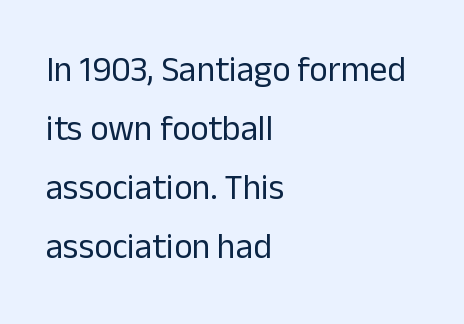
The image shows 35 px regular-weight sans-serif type, upright; set left-aligned, normal line spacing (1.69x), normal letter spacing, not underlined; low stroke contrast and a medium x-height.
